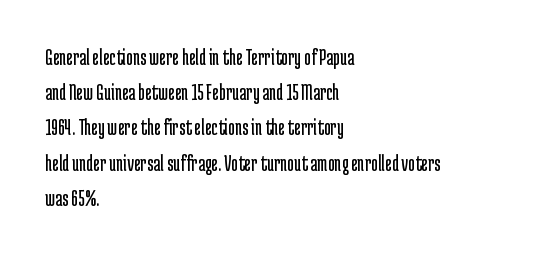
{"italic": "no", "bold": "no", "underline": "no", "align": "left", "line_spacing": "normal", "line_spacing_ratio": 1.53, "letter_spacing": "normal", "letter_spacing_em": 0.0, "glyph_px": 23}
